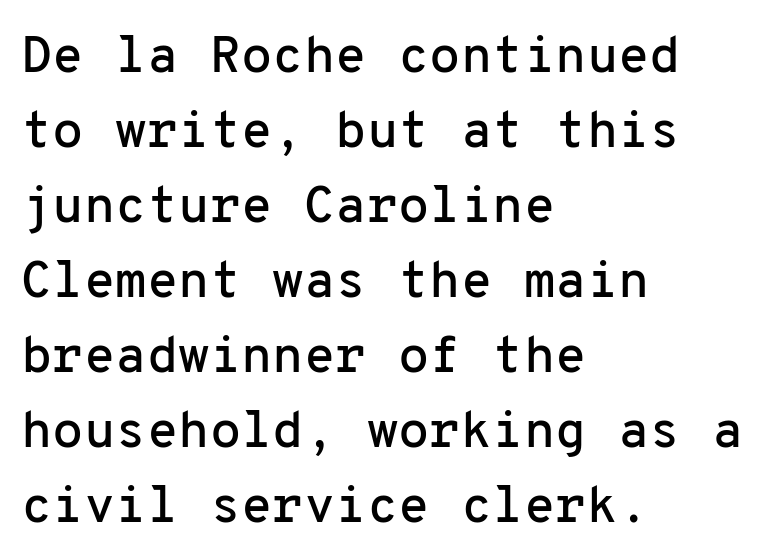
The image shows 51 px sans-serif type, upright, monospaced; set left-aligned, normal line spacing (1.47x), normal letter spacing, not underlined; low stroke contrast and a medium x-height.
